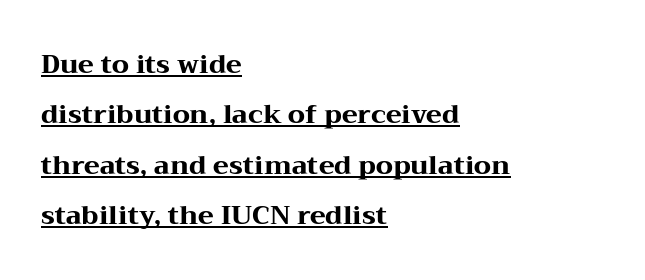
Q: Is the text bold? A: Yes.
Q: Is the text italic (slanted)? A: No, it is upright.
Q: Is the text underlined? A: Yes.
Q: How is the paragraph aligned? A: Left-aligned.
Q: Is the spacing between letters normal or unusually wide? A: Normal.
Q: Is the spacing between lines tight, normal or loose? A: Loose.
